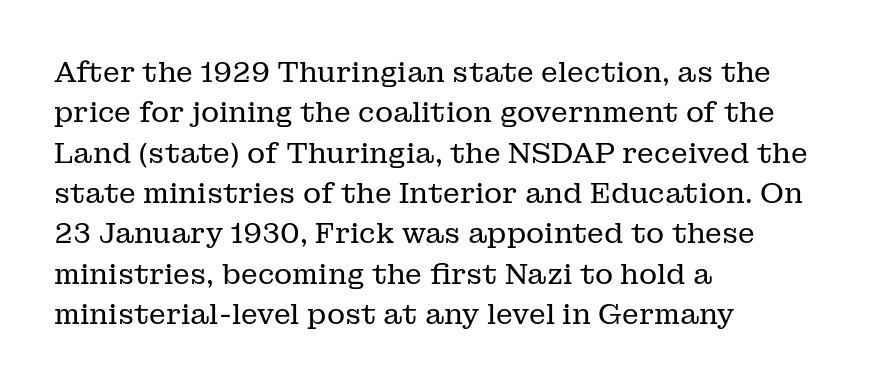
{"serif": "yes", "italic": "no", "bold": "no", "weight": "regular", "width": "normal", "stroke_contrast": "low", "x_height": "medium", "monospaced": "no", "underline": "no", "align": "left", "line_spacing": "normal", "line_spacing_ratio": 1.44, "letter_spacing": "normal", "letter_spacing_em": 0.0, "glyph_px": 28}
